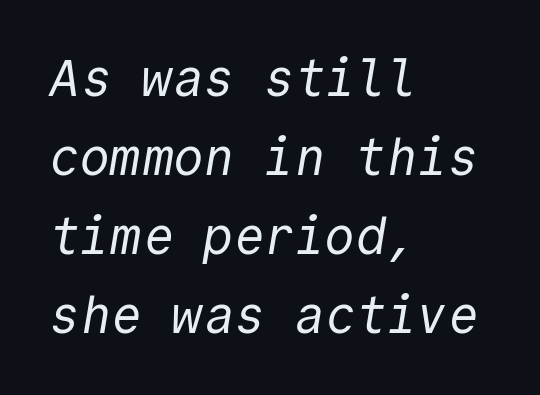
In CSS terms this would be text-align: left. The strokes are not fattened; the text isn't bold. Underlining? Definitely not there. Stroke terminals: plain, sans-serif. What's the leading like? Ordinary, nothing unusual. The passage shown is typed in a monospace face where columns stay perfectly aligned.
